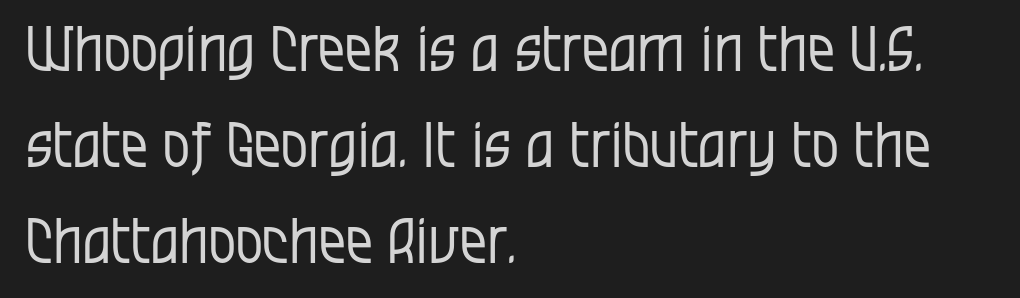
Q: Is the text bold? A: No.
Q: Is the text italic (slanted)? A: No, it is upright.
Q: Is the typeface a serif or a sans-serif typeface? A: Sans-serif.
Q: Is the text underlined? A: No.
Q: How is the paragraph aligned? A: Left-aligned.
Q: Is the spacing between letters normal or unusually wide? A: Normal.
Q: Is the spacing between lines tight, normal or loose? A: Normal.
Q: Width (condensed, normal, or wide)? A: Condensed.
Q: Stroke contrast? A: Low.
Q: x-height? A: Large.
Q: Monospaced? A: No.
